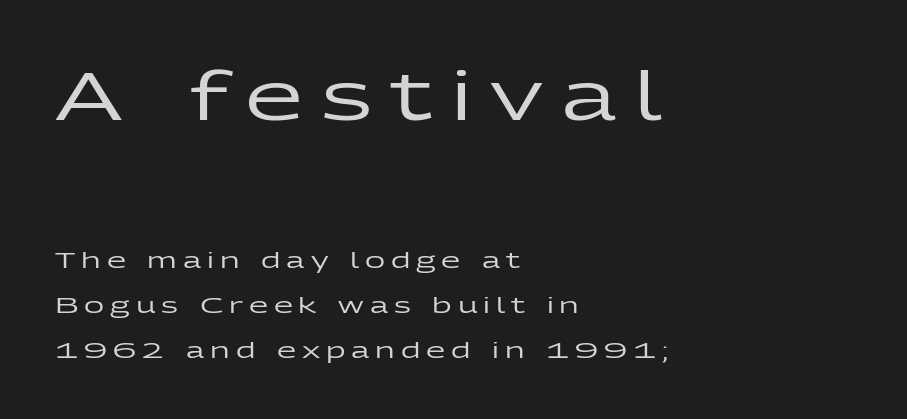
The image shows 67 px wide sans-serif type, upright; set left-aligned, loose line spacing (2.05x), unusually wide letter spacing (+0.27 em), not underlined; the first (top) block is 3.05x larger; low stroke contrast and a medium x-height.
